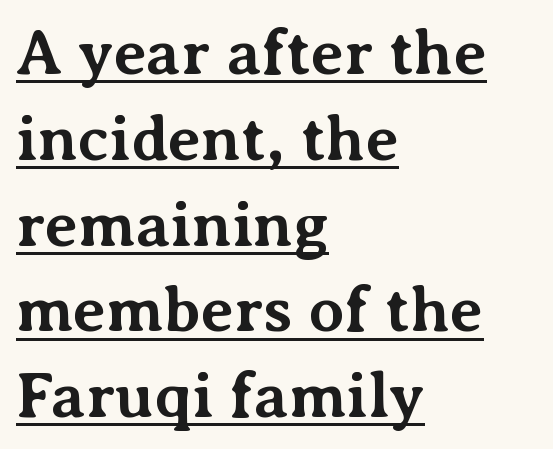
The image shows 64 px bold serif type, upright; set left-aligned, normal line spacing (1.34x), normal letter spacing, underlined; medium stroke contrast and a medium x-height.
